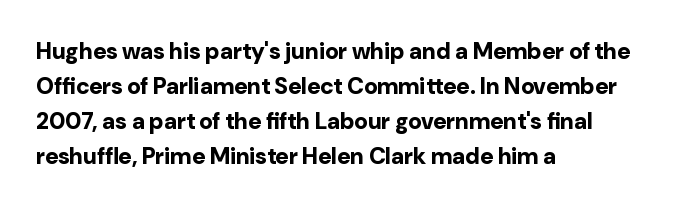
A normal amount of white space separates one row of letters from the next. The lines in this sample share a left origin and differ only in where they stop. Characters follow at the spacing the type designer built in. In terms of weight, the rendering is a true, heavy bold.
